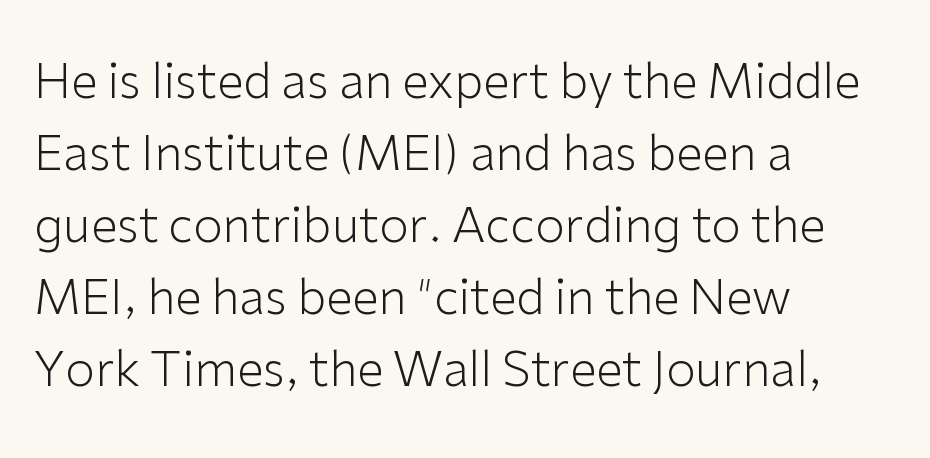
The image shows 48 px light sans-serif type, upright; set left-aligned, normal line spacing (1.5x), normal letter spacing, not underlined; low stroke contrast and a medium x-height.
